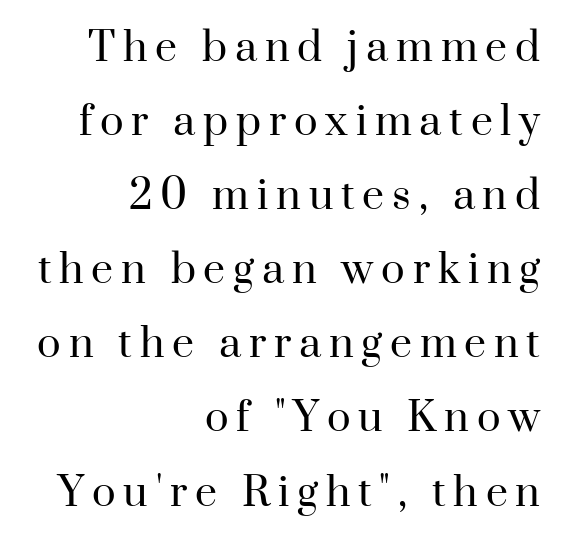
The image shows 39 px regular-weight serif type, upright; set right-aligned, loose line spacing (1.9x), unusually wide letter spacing (+0.2 em), not underlined; high stroke contrast and a small x-height.
